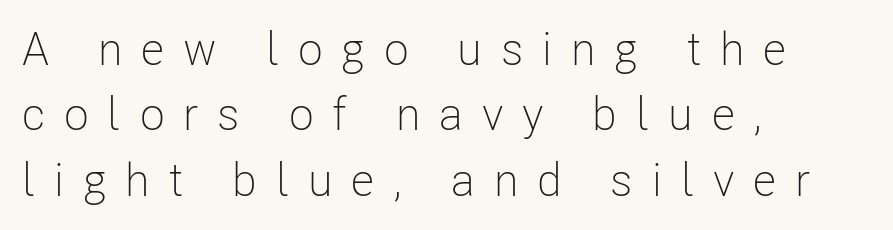
{"serif": "no", "italic": "no", "bold": "no", "weight": "light", "width": "condensed", "stroke_contrast": "low", "x_height": "medium", "monospaced": "no", "underline": "no", "align": "left", "line_spacing": "normal", "line_spacing_ratio": 1.42, "letter_spacing": "wide", "letter_spacing_em": 0.41, "glyph_px": 46}
